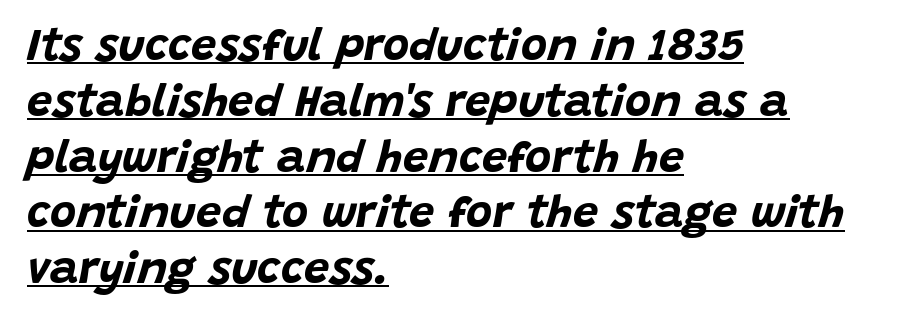
All the whitespace from short lines collects on the right. Honestly, the letter spacing is just normal — you wouldn't notice it. The font's italic variant was chosen for this text. This sample has the flowing, uneven cadence of proportional lettering.
